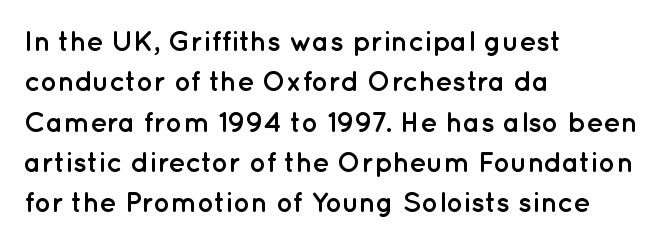
This is sans-serif lettering, the kind often seen on screens and signage. Between one letter and the next there's only the usual sliver of space. Think of a printed novel: that variable character pitch is what you see here. Which margin do the lines hug? The left one — the right edge is uneven. Beneath every word, the page is bare.
